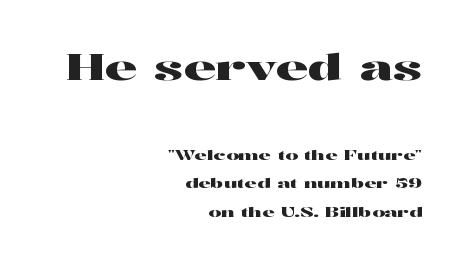
Q: Is the text italic (slanted)? A: No, it is upright.
Q: Is the typeface a serif or a sans-serif typeface? A: Serif.
Q: Is the text underlined? A: No.
Q: How is the paragraph aligned? A: Right-aligned.
Q: Is the spacing between letters normal or unusually wide? A: Normal.
Q: Is the spacing between lines tight, normal or loose? A: Loose.
Q: Which block of text is set in a larger size, the first (top) or the second (bottom)? A: The first (top) one.
Q: Width (condensed, normal, or wide)? A: Wide.
Q: Stroke contrast? A: High.
Q: x-height? A: Medium.
Q: Monospaced? A: No.
